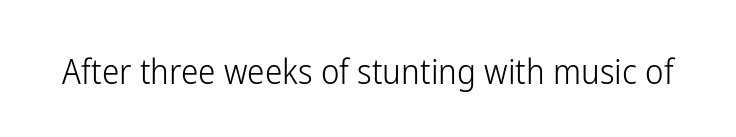
{"serif": "no", "italic": "no", "bold": "no", "weight": "light", "width": "condensed", "stroke_contrast": "low", "x_height": "medium", "monospaced": "no", "underline": "no", "letter_spacing": "normal", "letter_spacing_em": 0.0, "glyph_px": 35}
